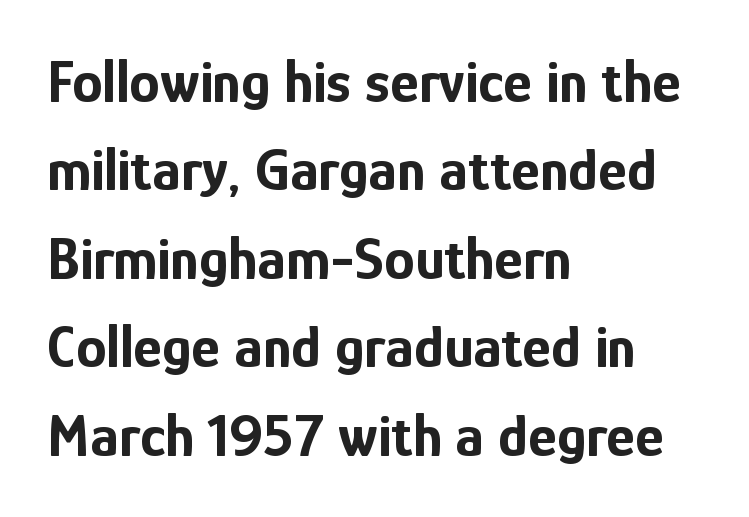
Q: Is the text bold? A: Yes.
Q: Is the text italic (slanted)? A: No, it is upright.
Q: Is the typeface a serif or a sans-serif typeface? A: Sans-serif.
Q: Is the text underlined? A: No.
Q: How is the paragraph aligned? A: Left-aligned.
Q: Is the spacing between letters normal or unusually wide? A: Normal.
Q: Is the spacing between lines tight, normal or loose? A: Normal.
Q: Width (condensed, normal, or wide)? A: Condensed.
Q: Stroke contrast? A: Low.
Q: x-height? A: Medium.
Q: Monospaced? A: No.
